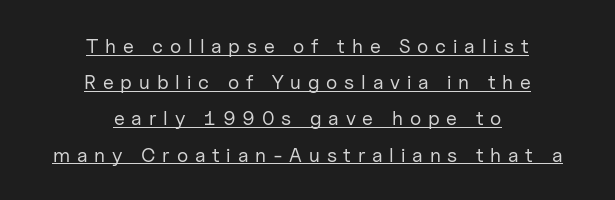
The rendering uses the underline text-decoration. Stems and bowls with no extra thickness — not bold. Every character sits straight up, as roman type does. Centered paragraph, ragged on both sides.
